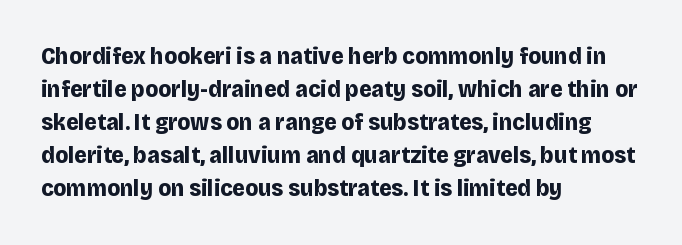
The image shows 24 px bold type, upright; set left-aligned, normal line spacing (1.38x), normal letter spacing, not underlined.
